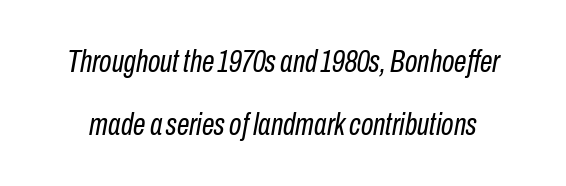
How are the letters spaced? Ordinarily, with no added tracking. Lines of text with bare space underneath. Here the designer chose a conventional face with non-uniform glyph widths. Loosely led — the rows are spread out. The glyphs look as if they've been sheared to an angle. Weight: in the light-to-regular range.
